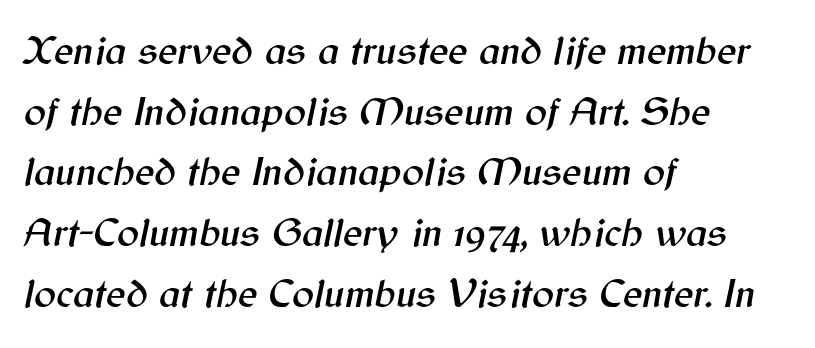
The passage shown is typed in a proportional face where columns would drift. Line beginnings align vertically; line endings do not. This block has exactly the height ordinary leading produces. Descenders are the only things crossing below the line. Nobody touched the tracking dial on this one.
